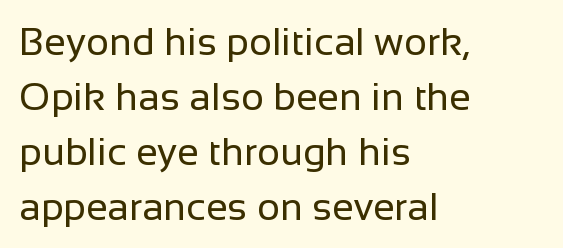
How are the letters spaced? Ordinarily, with no added tracking. The weight tops out at a normal text grade. Line beginnings align vertically; line endings do not. These lines are composed in type without serifs. Plain, unruled lines of type.
